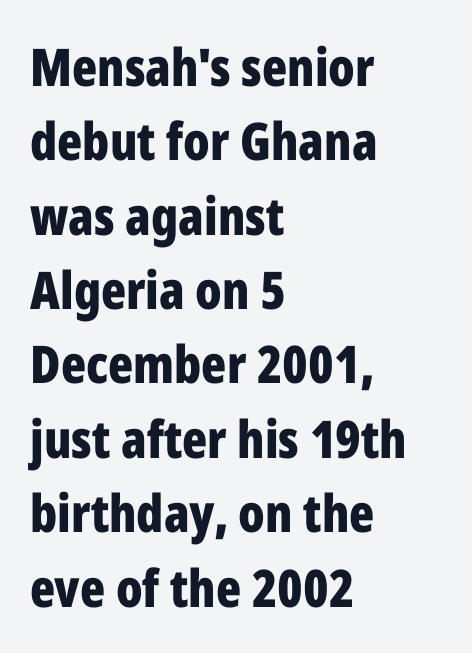
On the weight axis this lands at bold, roughly 700. Does the copy run flush right? No — it runs flush left. Here the designer chose a conventional face with non-uniform glyph widths. The letters stand straight up with perfectly vertical stems.
